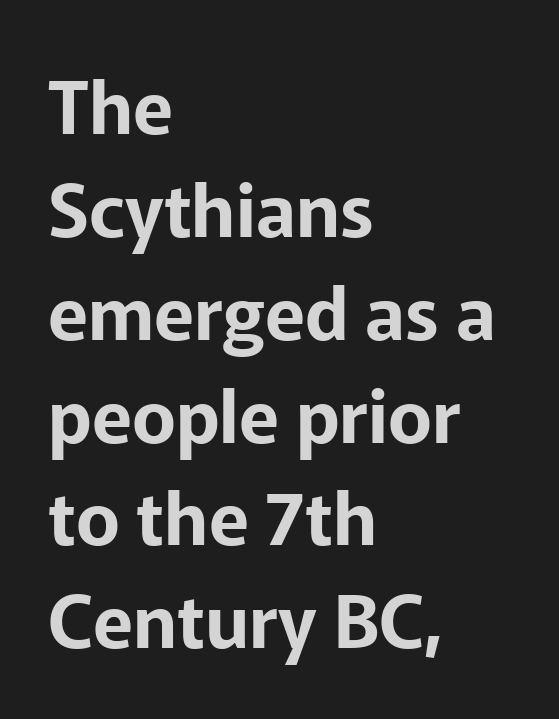
{"serif": "no", "italic": "no", "width": "normal", "stroke_contrast": "low", "x_height": "medium", "monospaced": "no", "underline": "no", "align": "left", "line_spacing": "normal", "line_spacing_ratio": 1.39, "letter_spacing": "normal", "letter_spacing_em": 0.0, "glyph_px": 74}
